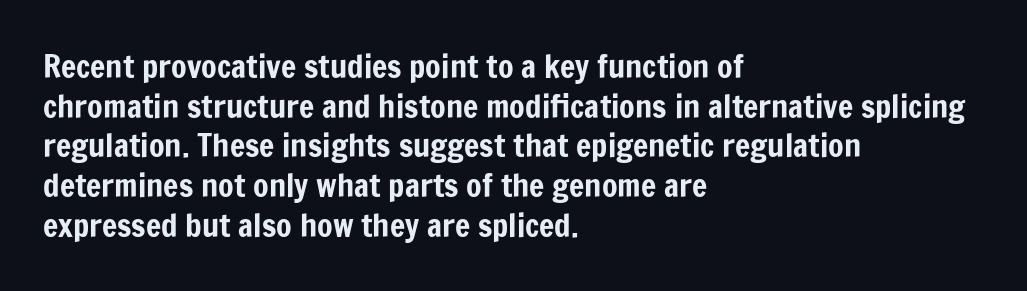
The image shows 32 px condensed sans-serif type, upright; set left-aligned, line spacing 1.24x, normal letter spacing, not underlined; low stroke contrast and a medium x-height.
